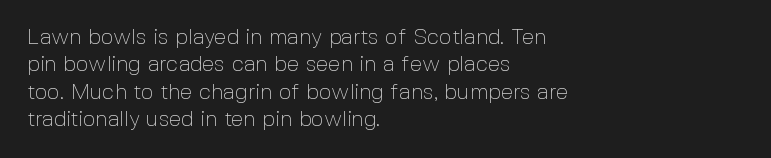
Rendered with straight, roman letterforms. Weight: not bold — regular or lighter. Words appear dense and cohesive because spacing is normal. Horizontal alignment here is leftward, the default for most running prose. A clean baseline with only descenders dipping below it.
